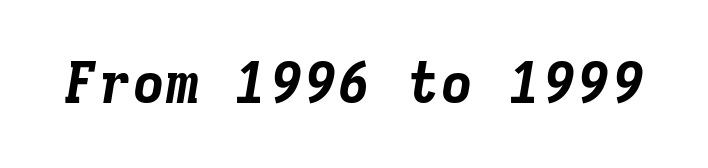
The image shows 57 px bold type, italic (leaning right), monospaced; set normal letter spacing, not underlined; low stroke contrast and a medium x-height.
